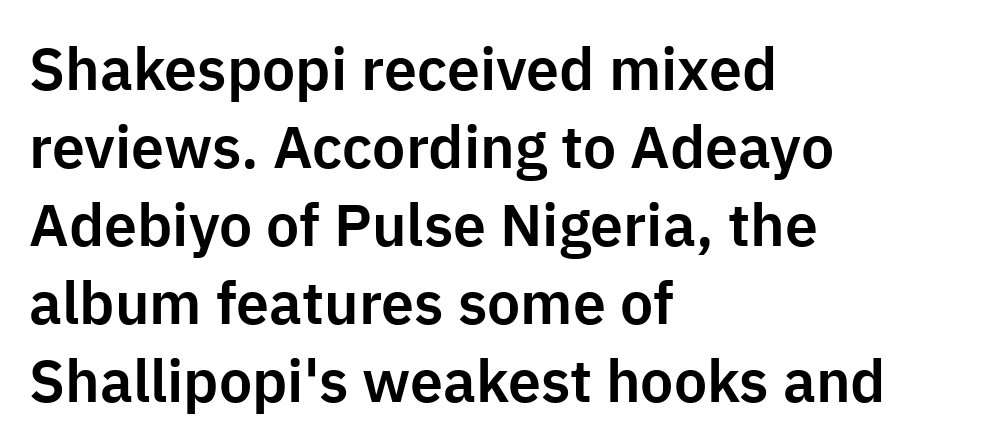
{"serif": "no", "italic": "no", "width": "normal", "stroke_contrast": "low", "x_height": "medium", "monospaced": "no", "underline": "no", "align": "left", "line_spacing": "normal", "line_spacing_ratio": 1.32, "letter_spacing": "normal", "letter_spacing_em": 0.0, "glyph_px": 59}
